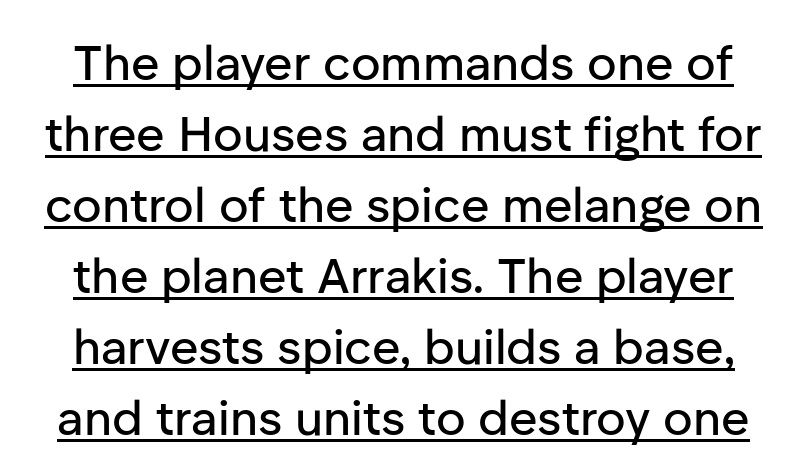
The image shows 49 px sans-serif type, upright; set normal line spacing (1.45x), normal letter spacing, underlined; low stroke contrast and a medium x-height.
